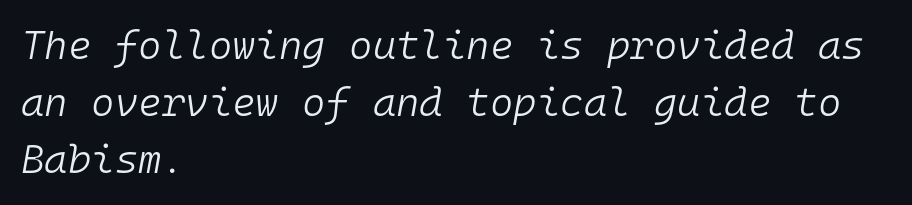
The image shows 40 px light type, italic (leaning right), monospaced; set left-aligned, normal line spacing (1.43x), normal letter spacing, not underlined; low stroke contrast and a medium x-height.
